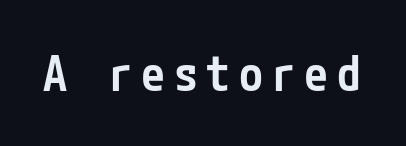
The image shows 48 px semibold, condensed sans-serif type, upright; set not underlined; low stroke contrast and a medium x-height.
